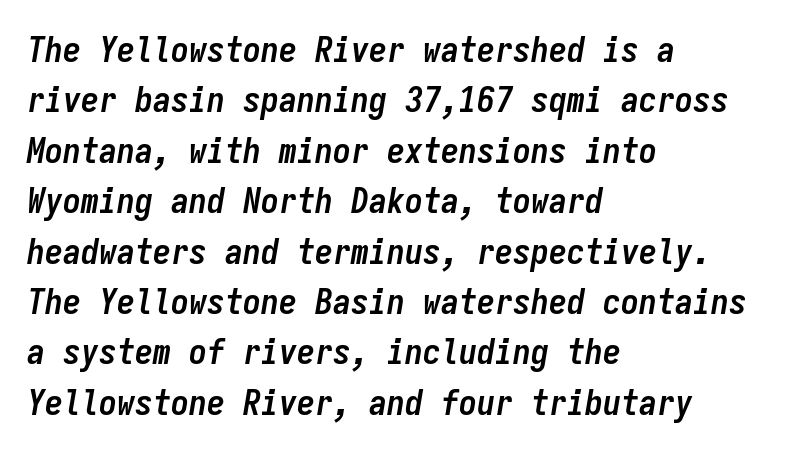
Left-aligned paragraph, ragged on the right. Each letter, wide or thin by design, is forced into the same width here. The passage shown is emphatically bold. Notice how the stems are inclined rather than vertical — that's the hallmark of italics.
